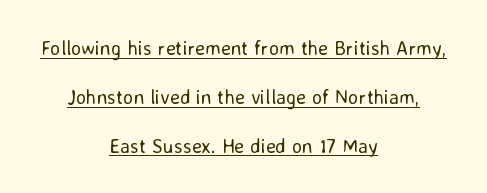
Q: Is the text bold? A: No.
Q: Is the text italic (slanted)? A: No, it is upright.
Q: Is the text underlined? A: Yes.
Q: How is the paragraph aligned? A: Centered.
Q: Is the spacing between letters normal or unusually wide? A: Normal.
Q: Is the spacing between lines tight, normal or loose? A: Loose.
